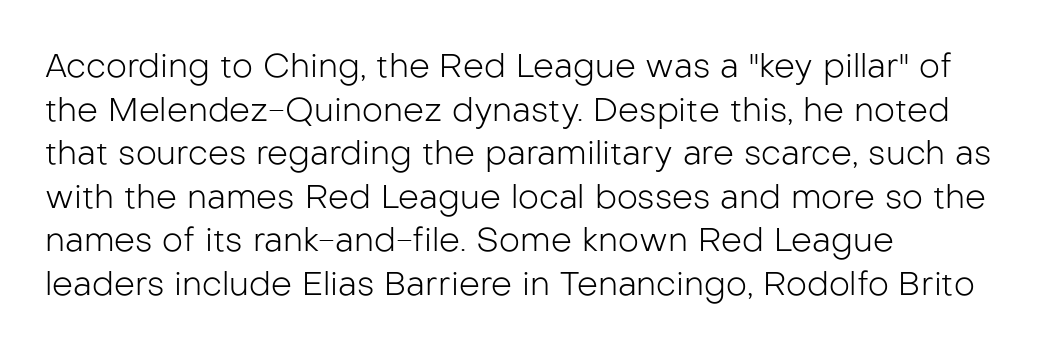
{"serif": "no", "italic": "no", "bold": "no", "weight": "light", "width": "normal", "stroke_contrast": "low", "x_height": "medium", "monospaced": "no", "underline": "no", "align": "left", "line_spacing": "normal", "line_spacing_ratio": 1.32, "letter_spacing": "normal", "letter_spacing_em": 0.0, "glyph_px": 33}
